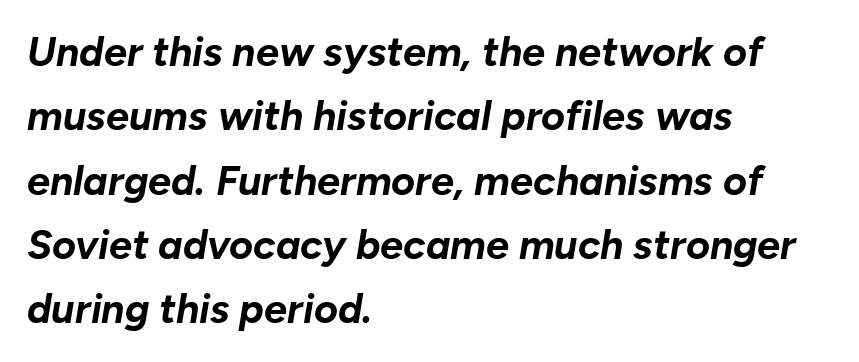
The image shows 41 px bold type, italic (leaning right); set left-aligned, normal line spacing (1.57x), normal letter spacing, not underlined; low stroke contrast and a medium x-height.
